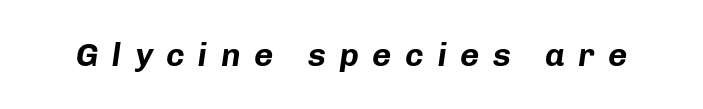
Check under the words: just untouched page. Tall strokes in this sample are angled rather than plumb. Students, this is bold: see how much ink each stroke carries. Is the letter spacing exaggerated? Yes — the characters are pushed far apart. The rendering uses natural spacing where letterforms have individual widths.
